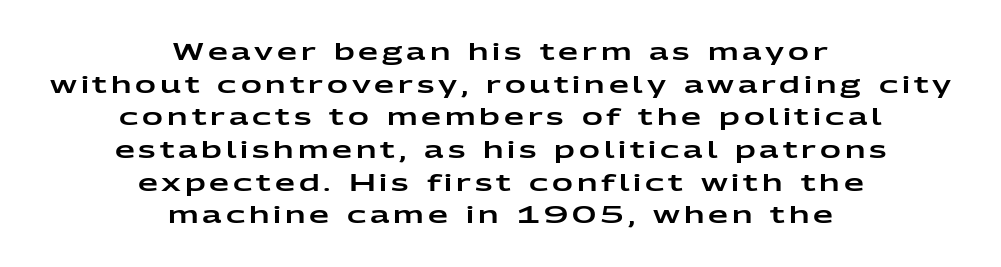
The image shows 23 px text type, upright; set centered, normal line spacing (1.42x), not underlined.
